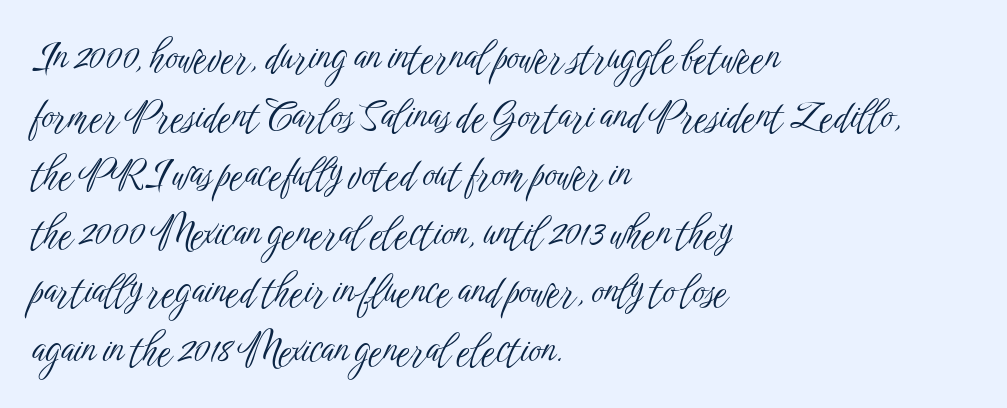
Short note: letters normally spaced. The passage shown is typed in a proportional face where columns would drift. These glyphs show unthickened strokes, regular width or finer. Layout note: lines flush left.
